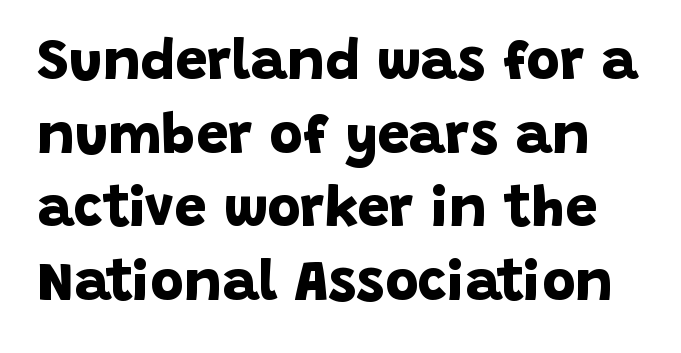
The image shows 57 px bold sans-serif type; set normal line spacing (1.29x), normal letter spacing, not underlined; low stroke contrast and a large x-height.
